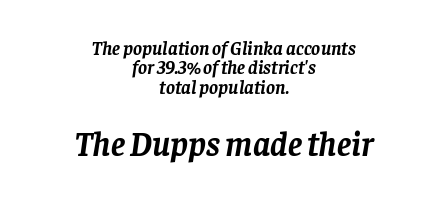
Q: Is the text bold? A: Yes.
Q: Is the text italic (slanted)? A: Yes, it leans right by about 8 degrees.
Q: Is the typeface a serif or a sans-serif typeface? A: Serif.
Q: Is the text underlined? A: No.
Q: How is the paragraph aligned? A: Centered.
Q: Is the spacing between letters normal or unusually wide? A: Normal.
Q: Is the spacing between lines tight, normal or loose? A: Tight.
Q: Which block of text is set in a larger size, the first (top) or the second (bottom)? A: The second (bottom) one.
Q: Width (condensed, normal, or wide)? A: Normal.
Q: Stroke contrast? A: Low.
Q: x-height? A: Large.
Q: Monospaced? A: No.
